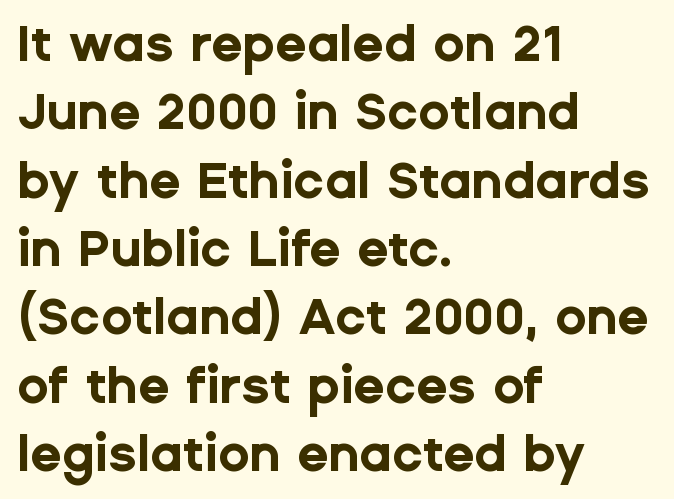
The image shows 51 px bold sans-serif type, upright; set left-aligned, normal line spacing (1.34x), normal letter spacing, not underlined; low stroke contrast and a medium x-height.
